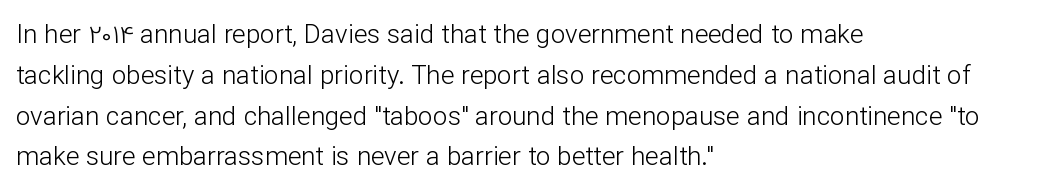
Q: Is the text bold? A: No.
Q: Is the text italic (slanted)? A: No, it is upright.
Q: Is the text underlined? A: No.
Q: How is the paragraph aligned? A: Left-aligned.
Q: Is the spacing between letters normal or unusually wide? A: Normal.
Q: Is the spacing between lines tight, normal or loose? A: Normal.
